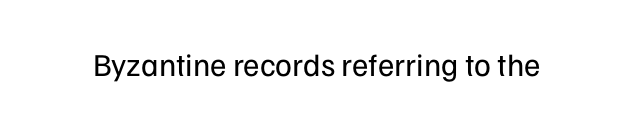
{"serif": "no", "italic": "no", "bold": "no", "weight": "regular", "width": "normal", "stroke_contrast": "low", "x_height": "medium", "monospaced": "no", "underline": "no", "letter_spacing": "normal", "letter_spacing_em": 0.0, "glyph_px": 32}
